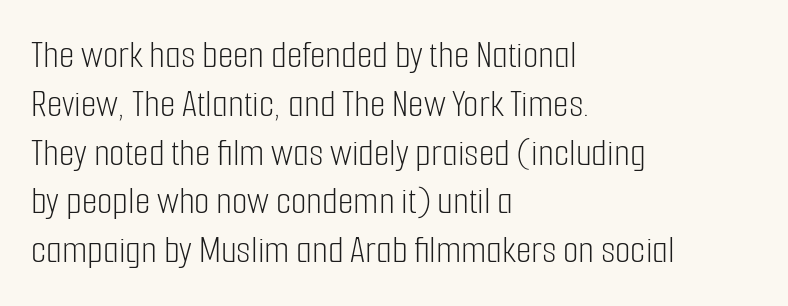
Q: Is the text bold? A: No.
Q: Is the text italic (slanted)? A: No, it is upright.
Q: Is the typeface a serif or a sans-serif typeface? A: Sans-serif.
Q: Is the text underlined? A: No.
Q: How is the paragraph aligned? A: Left-aligned.
Q: Is the spacing between letters normal or unusually wide? A: Normal.
Q: Width (condensed, normal, or wide)? A: Condensed.
Q: Stroke contrast? A: Low.
Q: x-height? A: Medium.
Q: Monospaced? A: No.
